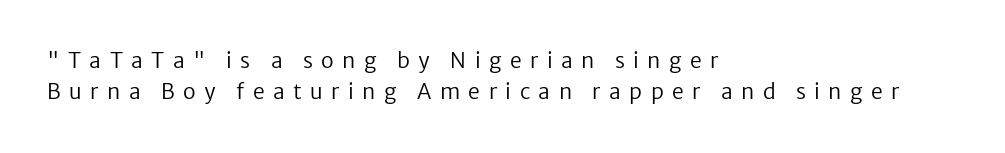
Q: Is the text bold? A: No.
Q: Is the text italic (slanted)? A: No, it is upright.
Q: Is the text underlined? A: No.
Q: How is the paragraph aligned? A: Left-aligned.
Q: Is the spacing between letters normal or unusually wide? A: Unusually wide.
Q: Is the spacing between lines tight, normal or loose? A: Normal.
